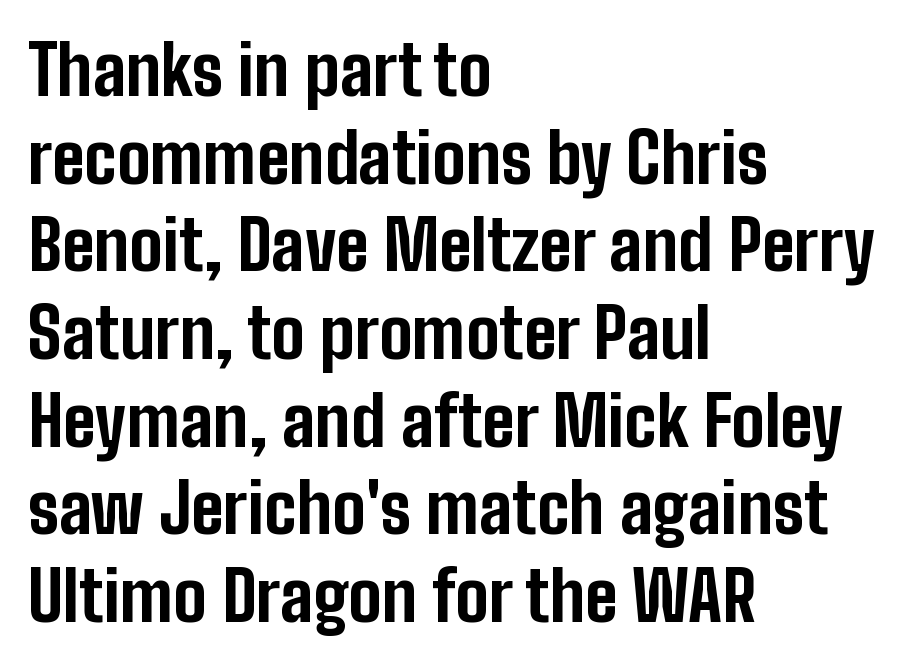
Teacher's note: observe the even left margin — that is flush-left alignment. These lines were composed using upright roman letters. Does extra space separate the letters? No, they use regular spacing. Weight check: bold — yes, fully. Type without underlining. The face used here is a sans, in the tradition of grotesques and geometrics.
